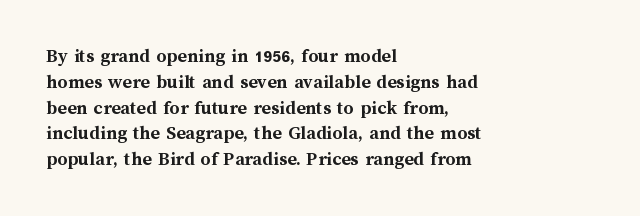
The image shows 20 px bold type, upright; set left-aligned, normal line spacing (1.29x), normal letter spacing, not underlined.
